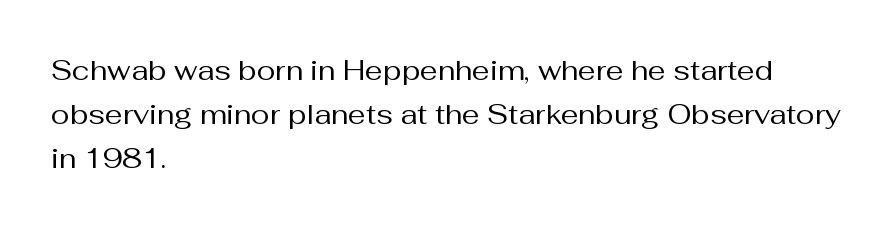
{"serif": "no", "italic": "no", "bold": "no", "weight": "regular", "width": "normal", "stroke_contrast": "medium", "x_height": "medium", "monospaced": "no", "underline": "no", "align": "left", "line_spacing": "normal", "line_spacing_ratio": 1.57, "letter_spacing": "normal", "letter_spacing_em": 0.0, "glyph_px": 28}
